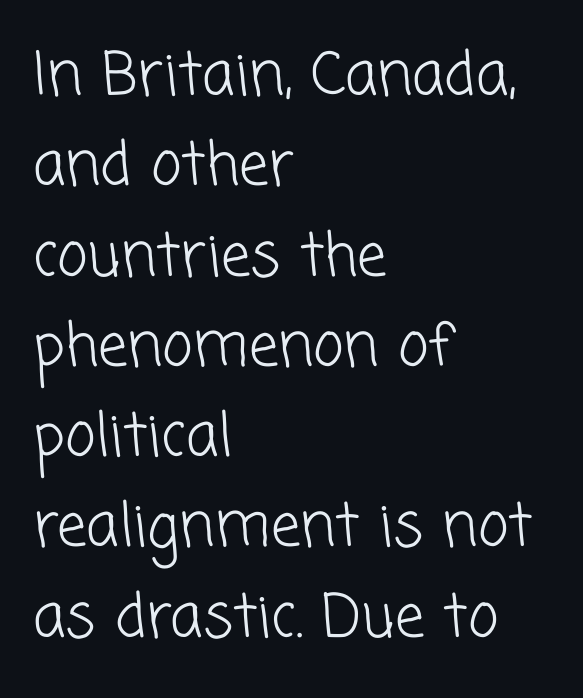
Character widths vary here, with narrow letters taking less room than wide ones. The rag falls on the right side of this text block. Tracking value appears to be zero — textbook default spacing. The passage shown is typeset with a sans-serif family.
